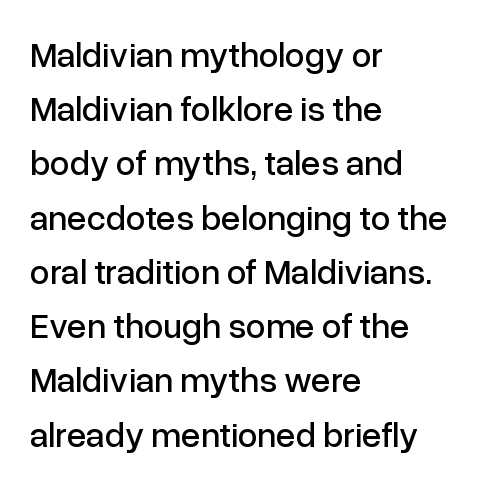
What's the leading like? Ordinary, nothing unusual. In terms of letterspacing, this is plain default setting. Is this a fixed-width face? No — the glyphs have proportional, varying widths. In CSS terms this would be text-align: left. A clean baseline with only descenders dipping below it. Check where the strokes stop: nothing finishes them off — pure sans.
